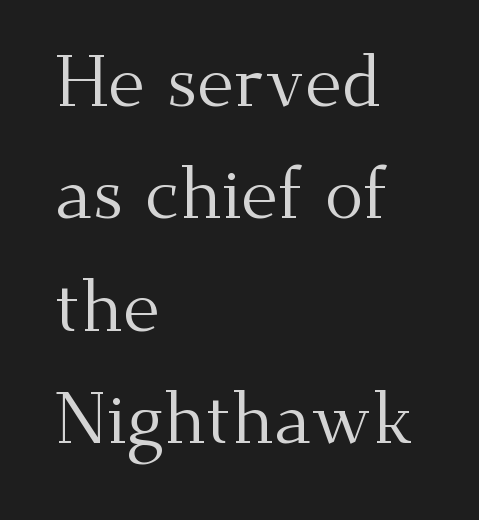
The image shows 72 px regular-weight serif type, upright; set left-aligned, normal line spacing (1.56x), normal letter spacing, not underlined; medium stroke contrast and a small x-height.
